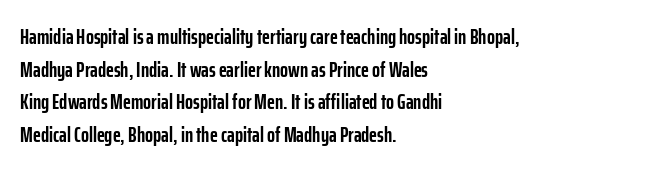
Q: Is the text bold? A: Yes.
Q: Is the text italic (slanted)? A: No, it is upright.
Q: Is the text underlined? A: No.
Q: How is the paragraph aligned? A: Left-aligned.
Q: Is the spacing between letters normal or unusually wide? A: Normal.
Q: Is the spacing between lines tight, normal or loose? A: Normal.
